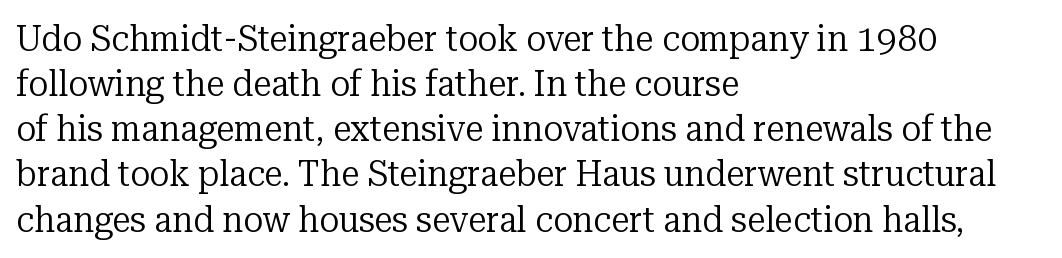
The image shows 37 px regular-weight serif type, upright; set left-aligned, line spacing 1.22x, normal letter spacing, not underlined; low stroke contrast and a medium x-height.
